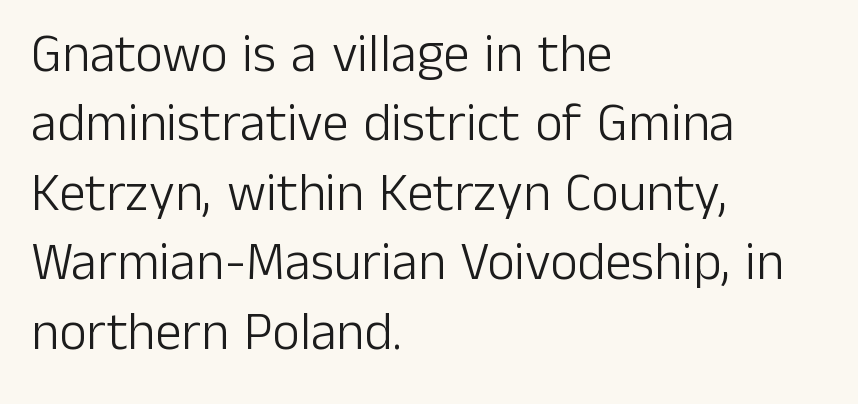
The image shows 53 px light sans-serif type, upright; set left-aligned, normal line spacing (1.31x), normal letter spacing, not underlined; low stroke contrast and a medium x-height.
